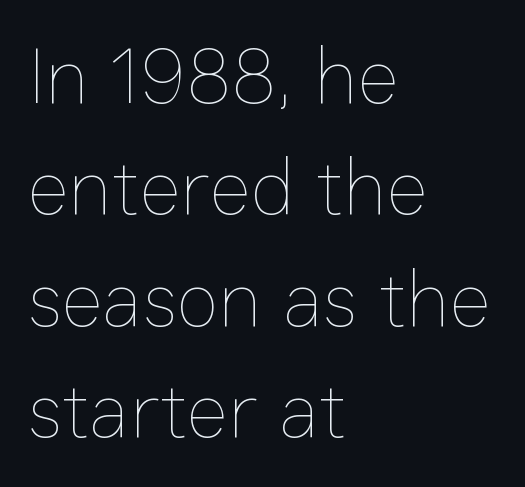
This sample keeps an unexceptional amount of space between lines. The characters are drawn with everyday or finer stroke widths. Only glyphs here, with clear space below each row. Note the varied advance widths — an 'i' is clearly narrower than an 'm'.
